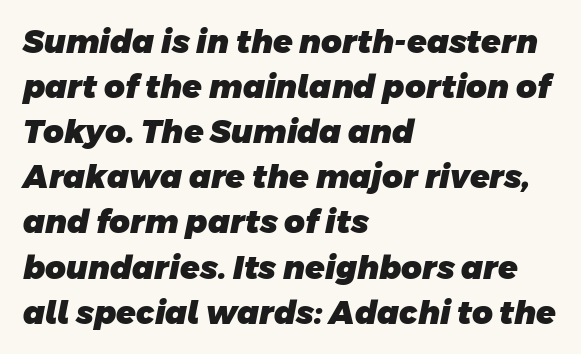
Q: Is the text bold? A: Yes.
Q: Is the typeface a serif or a sans-serif typeface? A: Sans-serif.
Q: Is the text underlined? A: No.
Q: How is the paragraph aligned? A: Left-aligned.
Q: Is the spacing between letters normal or unusually wide? A: Normal.
Q: Is the spacing between lines tight, normal or loose? A: Normal.
Q: Width (condensed, normal, or wide)? A: Normal.
Q: Stroke contrast? A: Low.
Q: x-height? A: Large.
Q: Monospaced? A: No.
